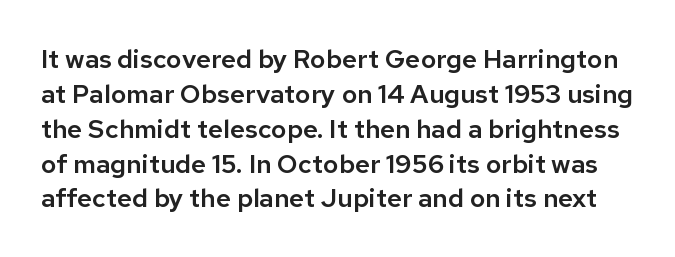
{"italic": "no", "underline": "no", "line_spacing": "normal", "line_spacing_ratio": 1.34, "letter_spacing": "normal", "letter_spacing_em": 0.0, "glyph_px": 26}
